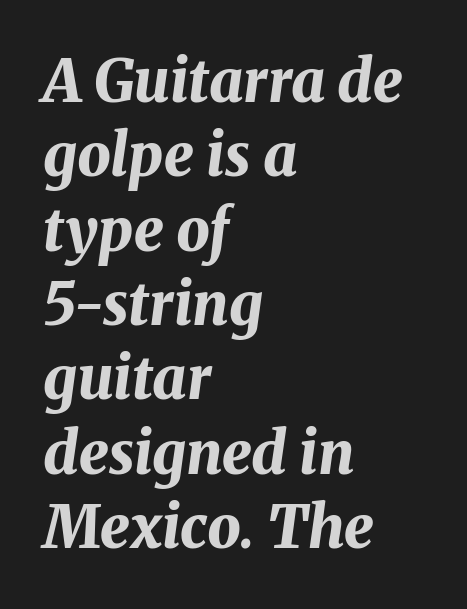
{"italic": "yes", "lean": "right", "slant_degrees": 8, "bold": "yes", "weight": "bold", "width": "normal", "stroke_contrast": "medium", "x_height": "medium", "monospaced": "no", "underline": "no", "align": "left", "line_spacing": "normal", "line_spacing_ratio": 1.26, "letter_spacing": "normal", "letter_spacing_em": 0.0, "glyph_px": 59}
